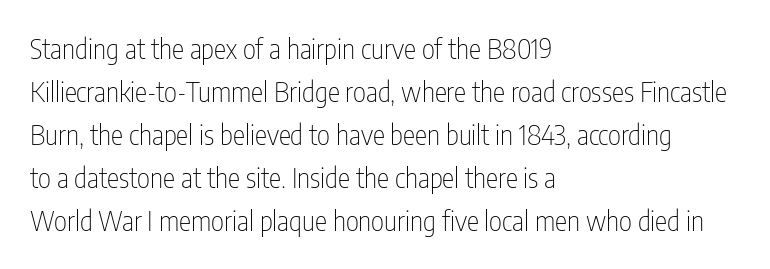
Q: Is the text bold? A: No.
Q: Is the text italic (slanted)? A: No, it is upright.
Q: Is the typeface a serif or a sans-serif typeface? A: Sans-serif.
Q: Is the text underlined? A: No.
Q: How is the paragraph aligned? A: Left-aligned.
Q: Is the spacing between letters normal or unusually wide? A: Normal.
Q: Is the spacing between lines tight, normal or loose? A: Normal.
Q: Width (condensed, normal, or wide)? A: Condensed.
Q: Stroke contrast? A: Low.
Q: x-height? A: Medium.
Q: Monospaced? A: No.
